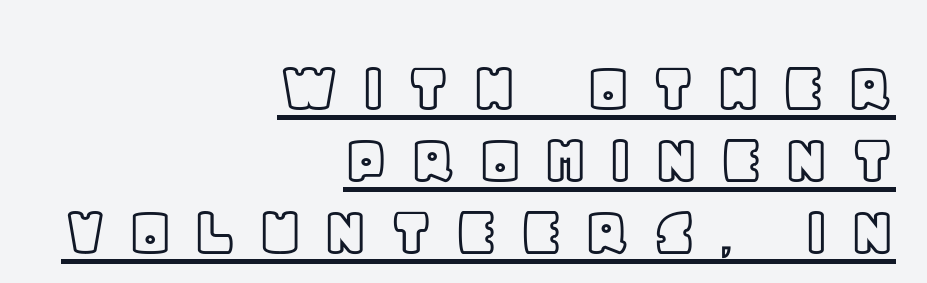
The image shows 75 px text type, upright; set right-aligned, tight line spacing (0.96x), unusually wide letter spacing (+0.25 em), underlined; a large x-height.
